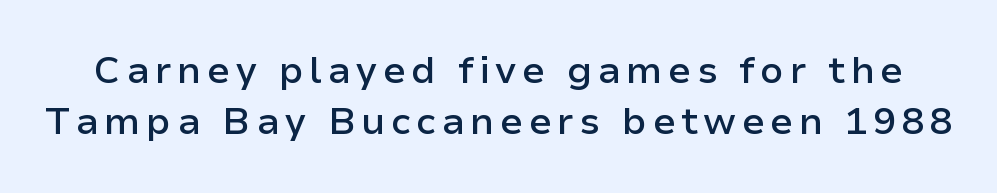
{"serif": "no", "italic": "no", "bold": "semi", "weight": "semibold", "width": "normal", "stroke_contrast": "low", "x_height": "medium", "monospaced": "no", "underline": "no", "line_spacing": "normal", "line_spacing_ratio": 1.35, "glyph_px": 38}
